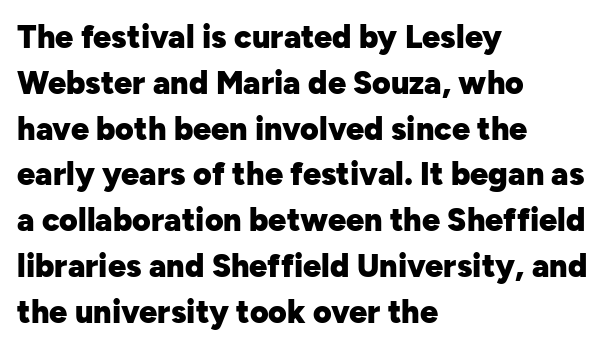
Q: Is the text bold? A: Yes.
Q: Is the text italic (slanted)? A: No, it is upright.
Q: Is the typeface a serif or a sans-serif typeface? A: Sans-serif.
Q: Is the text underlined? A: No.
Q: How is the paragraph aligned? A: Left-aligned.
Q: Is the spacing between letters normal or unusually wide? A: Normal.
Q: Is the spacing between lines tight, normal or loose? A: Normal.
Q: Width (condensed, normal, or wide)? A: Normal.
Q: Stroke contrast? A: Low.
Q: x-height? A: Medium.
Q: Monospaced? A: No.
